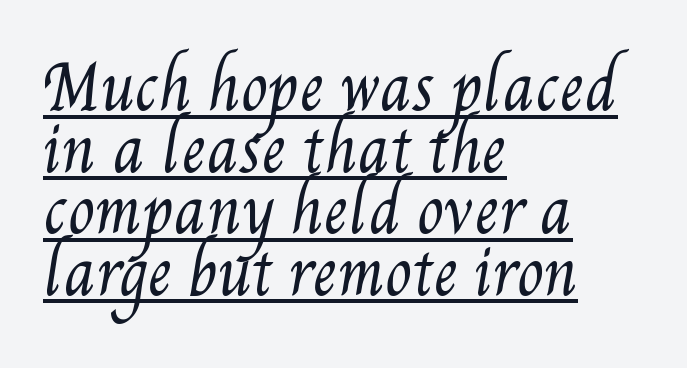
The image shows 61 px regular-weight, condensed type; set left-aligned, tight line spacing (1.01x), normal letter spacing, underlined; medium stroke contrast and a small x-height.
